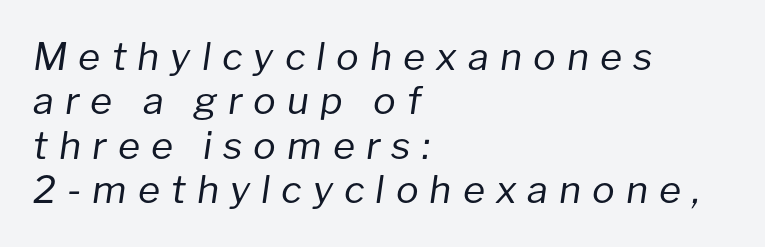
Bold? No — there's no thickening of the strokes. The glyphs are unaccompanied by any horizontal stroke below them. You could not count columns in this text — the font is proportionally spaced. Students, note that the glyphs here are deliberately spaced far apart. The lines in this sample share a left origin and differ only in where they stop.
